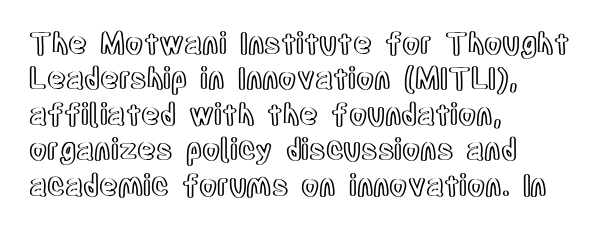
Note the varied advance widths — an 'i' is clearly narrower than an 'm'. Just letters on the line, the space beneath them empty. If you drew a ruler down the left edge, every line would touch it. Here the glyphs are tracked normally, forming tight word shapes.
